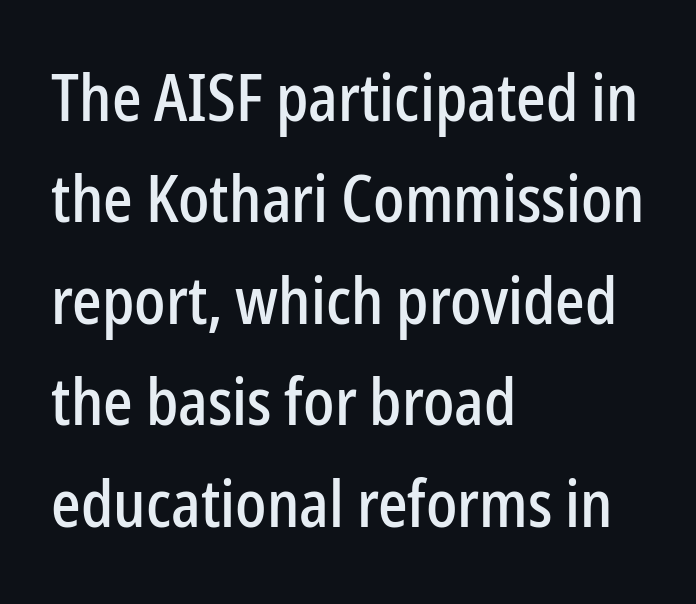
Q: Is the text italic (slanted)? A: No, it is upright.
Q: Is the typeface a serif or a sans-serif typeface? A: Sans-serif.
Q: Is the text underlined? A: No.
Q: How is the paragraph aligned? A: Left-aligned.
Q: Is the spacing between letters normal or unusually wide? A: Normal.
Q: Is the spacing between lines tight, normal or loose? A: Normal.
Q: Width (condensed, normal, or wide)? A: Condensed.
Q: Stroke contrast? A: Low.
Q: x-height? A: Medium.
Q: Monospaced? A: No.
